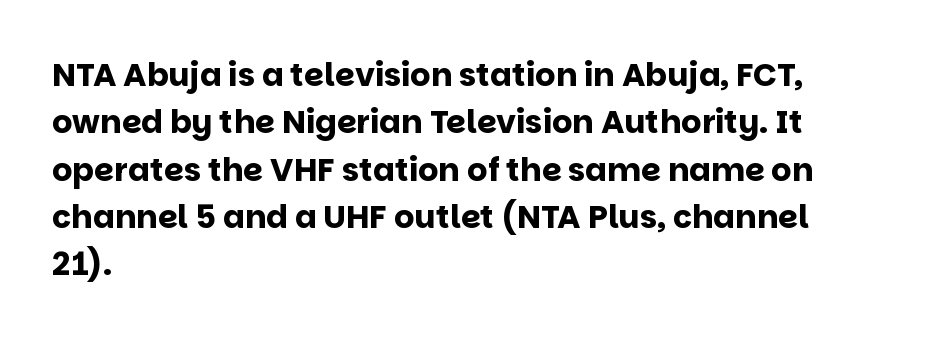
The setting favours the left margin, as ordinary paragraphs usually do. To sum up the face: it is a sans, with no serifs. Ordinary non-slanted type is in use. On the weight axis this lands at bold, roughly 700.
